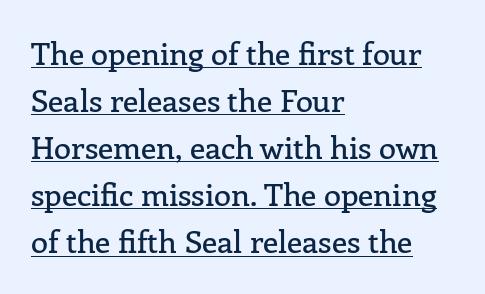
Q: Is the text italic (slanted)? A: No, it is upright.
Q: Is the typeface a serif or a sans-serif typeface? A: Serif.
Q: Is the text underlined? A: Yes.
Q: How is the paragraph aligned? A: Left-aligned.
Q: Is the spacing between letters normal or unusually wide? A: Normal.
Q: Is the spacing between lines tight, normal or loose? A: Normal.
Q: Width (condensed, normal, or wide)? A: Normal.
Q: Stroke contrast? A: Low.
Q: x-height? A: Medium.
Q: Monospaced? A: No.
